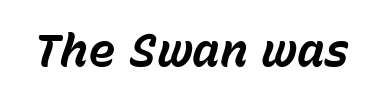
The image shows 46 px bold type, italic (leaning right); set normal letter spacing, not underlined; low stroke contrast and a medium x-height.
